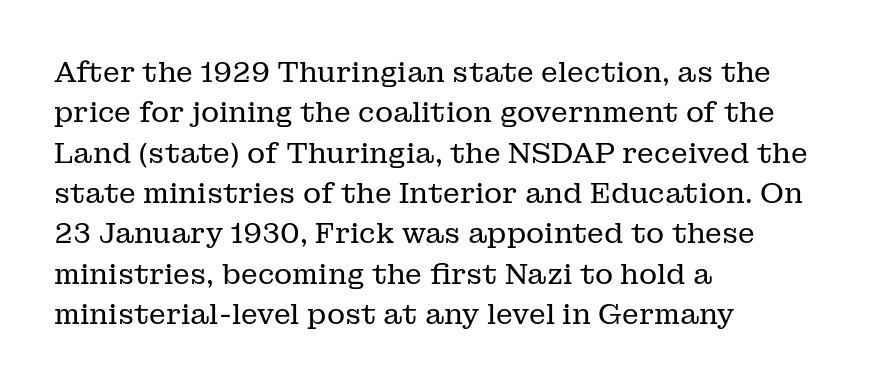
Q: Is the text bold? A: No.
Q: Is the text italic (slanted)? A: No, it is upright.
Q: Is the typeface a serif or a sans-serif typeface? A: Serif.
Q: Is the text underlined? A: No.
Q: How is the paragraph aligned? A: Left-aligned.
Q: Is the spacing between letters normal or unusually wide? A: Normal.
Q: Is the spacing between lines tight, normal or loose? A: Normal.
Q: Width (condensed, normal, or wide)? A: Normal.
Q: Stroke contrast? A: Low.
Q: x-height? A: Medium.
Q: Monospaced? A: No.
